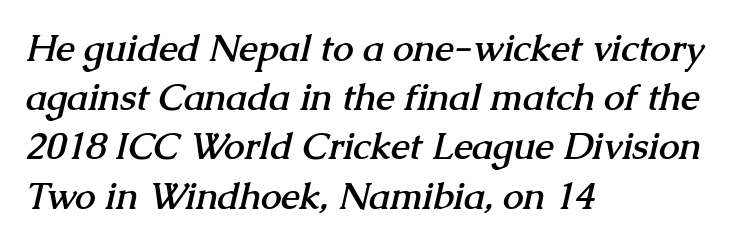
Q: Is the text bold? A: Yes.
Q: Is the typeface a serif or a sans-serif typeface? A: Serif.
Q: Is the text underlined? A: No.
Q: How is the paragraph aligned? A: Left-aligned.
Q: Is the spacing between letters normal or unusually wide? A: Normal.
Q: Is the spacing between lines tight, normal or loose? A: Normal.
Q: Width (condensed, normal, or wide)? A: Normal.
Q: Stroke contrast? A: Medium.
Q: x-height? A: Medium.
Q: Monospaced? A: No.
